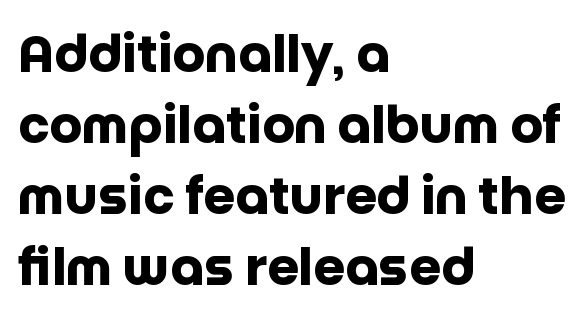
Q: Is the text bold? A: Yes.
Q: Is the text italic (slanted)? A: No, it is upright.
Q: Is the typeface a serif or a sans-serif typeface? A: Sans-serif.
Q: Is the text underlined? A: No.
Q: How is the paragraph aligned? A: Left-aligned.
Q: Is the spacing between letters normal or unusually wide? A: Normal.
Q: Is the spacing between lines tight, normal or loose? A: Normal.
Q: Width (condensed, normal, or wide)? A: Normal.
Q: Stroke contrast? A: Low.
Q: x-height? A: Large.
Q: Monospaced? A: No.
